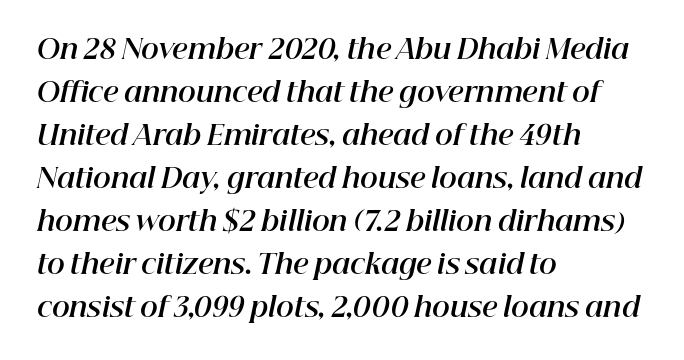
{"italic": "yes", "lean": "right", "slant_degrees": 12, "bold": "yes", "underline": "no", "align": "left", "line_spacing": "normal", "line_spacing_ratio": 1.59, "letter_spacing": "normal", "letter_spacing_em": 0.0, "glyph_px": 27}
